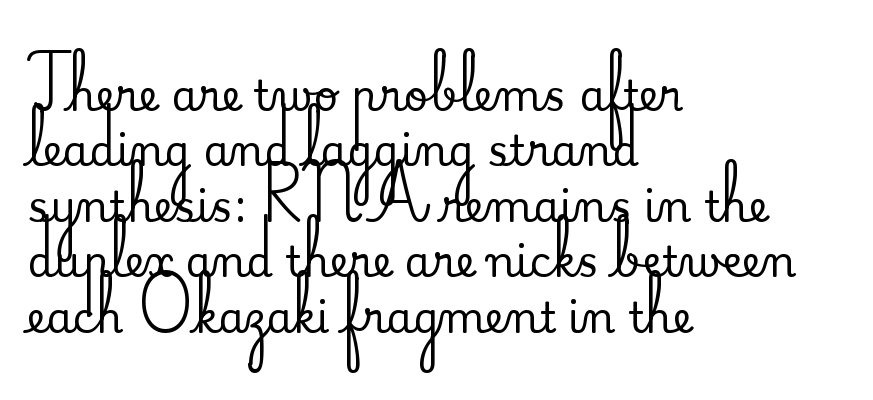
{"serif": "yes", "italic": "no", "width": "normal", "stroke_contrast": "medium", "x_height": "small", "monospaced": "no", "underline": "no", "align": "left", "line_spacing": "normal", "line_spacing_ratio": 1.32, "letter_spacing": "normal", "letter_spacing_em": 0.0, "glyph_px": 42}
